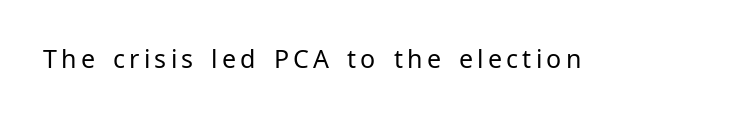
Q: Is the text bold? A: No.
Q: Is the text italic (slanted)? A: No, it is upright.
Q: Is the text underlined? A: No.
